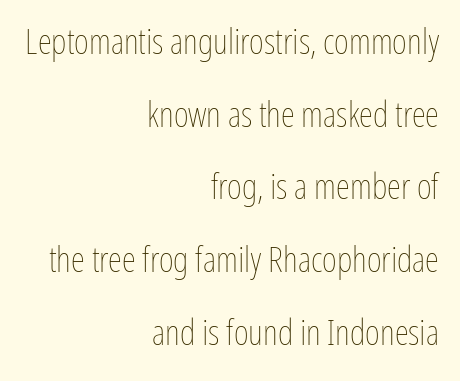
The image shows 36 px thin, condensed type, upright; set right-aligned, loose line spacing (2.02x), normal letter spacing, not underlined; low stroke contrast and a medium x-height.
